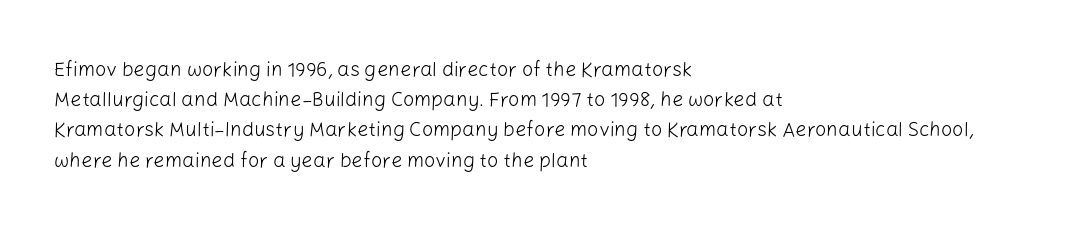
{"italic": "no", "bold": "no", "underline": "no", "align": "left", "line_spacing": "normal", "line_spacing_ratio": 1.51, "letter_spacing": "normal", "letter_spacing_em": 0.0, "glyph_px": 20}
